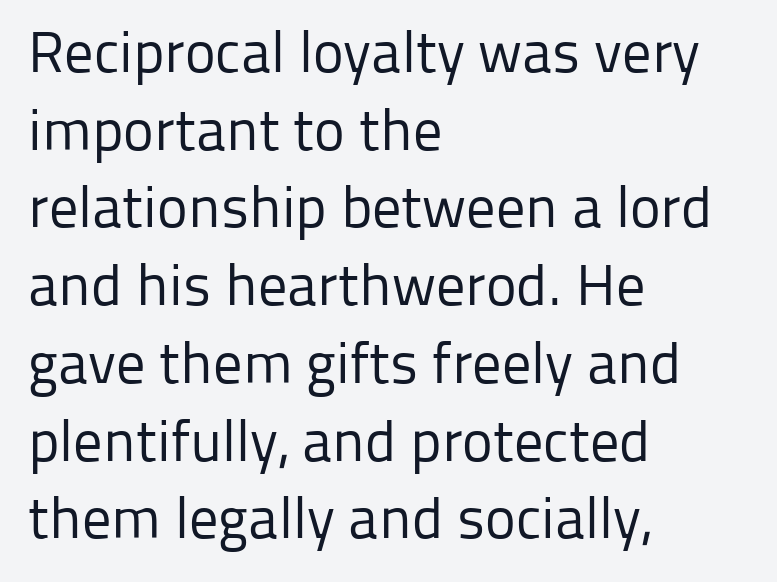
Standard letterfit; no display-style spreading of the glyphs. In terms of posture, this sample is upright. Descenders are the only things crossing below the line. Reading down the block, your eye returns to a fixed left position each line. The typeface has the unassuming heft of standard copy or less.
